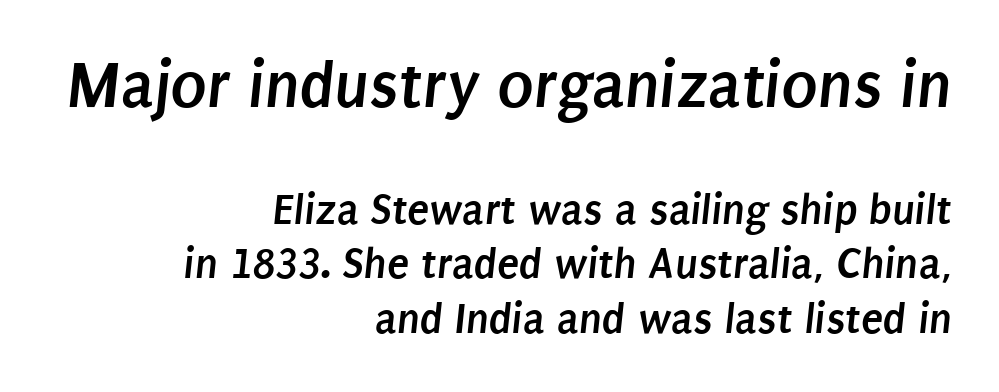
The image shows 68 px semibold, condensed sans-serif type; set right-aligned, line spacing 1.21x, normal letter spacing, not underlined; the first (top) block is 1.51x larger; low stroke contrast and a large x-height.
